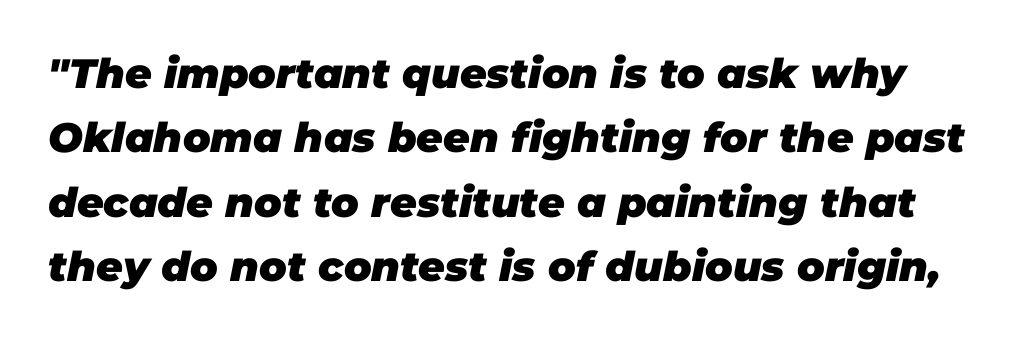
Q: Is the text bold? A: Yes.
Q: Is the text italic (slanted)? A: Yes, it leans right by about 11 degrees.
Q: Is the text underlined? A: No.
Q: Is the spacing between letters normal or unusually wide? A: Normal.
Q: Is the spacing between lines tight, normal or loose? A: Normal.
Q: Width (condensed, normal, or wide)? A: Normal.
Q: Stroke contrast? A: Low.
Q: x-height? A: Large.
Q: Monospaced? A: No.
